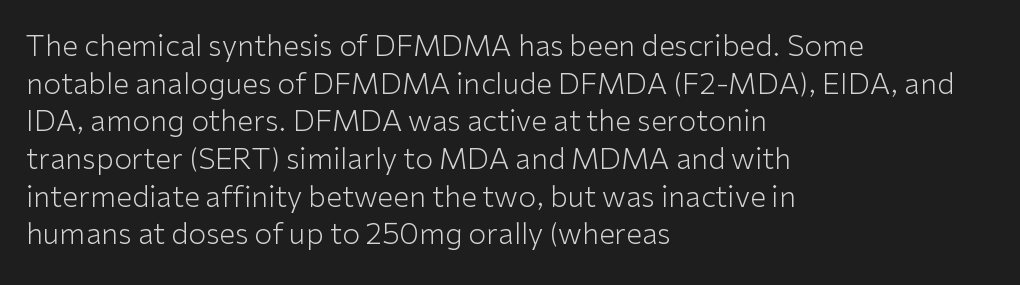
Q: Is the text bold? A: No.
Q: Is the text italic (slanted)? A: No, it is upright.
Q: Is the typeface a serif or a sans-serif typeface? A: Sans-serif.
Q: Is the text underlined? A: No.
Q: How is the paragraph aligned? A: Left-aligned.
Q: Is the spacing between letters normal or unusually wide? A: Normal.
Q: Is the spacing between lines tight, normal or loose? A: Normal.
Q: Width (condensed, normal, or wide)? A: Normal.
Q: Stroke contrast? A: Low.
Q: x-height? A: Medium.
Q: Monospaced? A: No.
